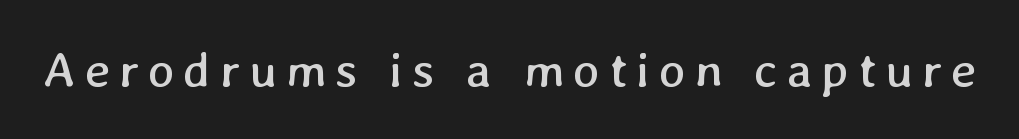
{"bold": "no", "weight": "regular", "width": "normal", "stroke_contrast": "low", "x_height": "medium", "monospaced": "no", "underline": "no", "glyph_px": 50}
